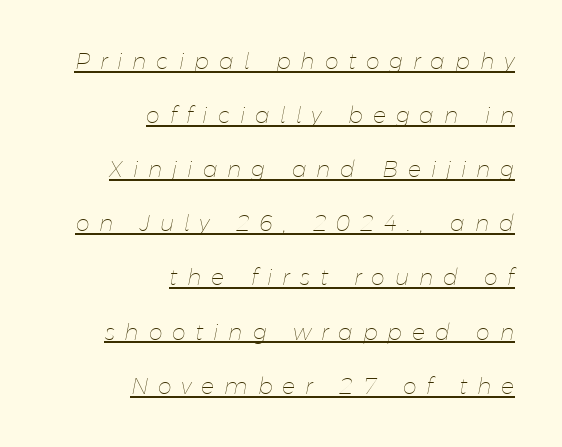
Q: Is the text bold? A: No.
Q: Is the text italic (slanted)? A: Yes, it leans right by about 11 degrees.
Q: Is the text underlined? A: Yes.
Q: How is the paragraph aligned? A: Right-aligned.
Q: Is the spacing between letters normal or unusually wide? A: Unusually wide.
Q: Is the spacing between lines tight, normal or loose? A: Loose.
